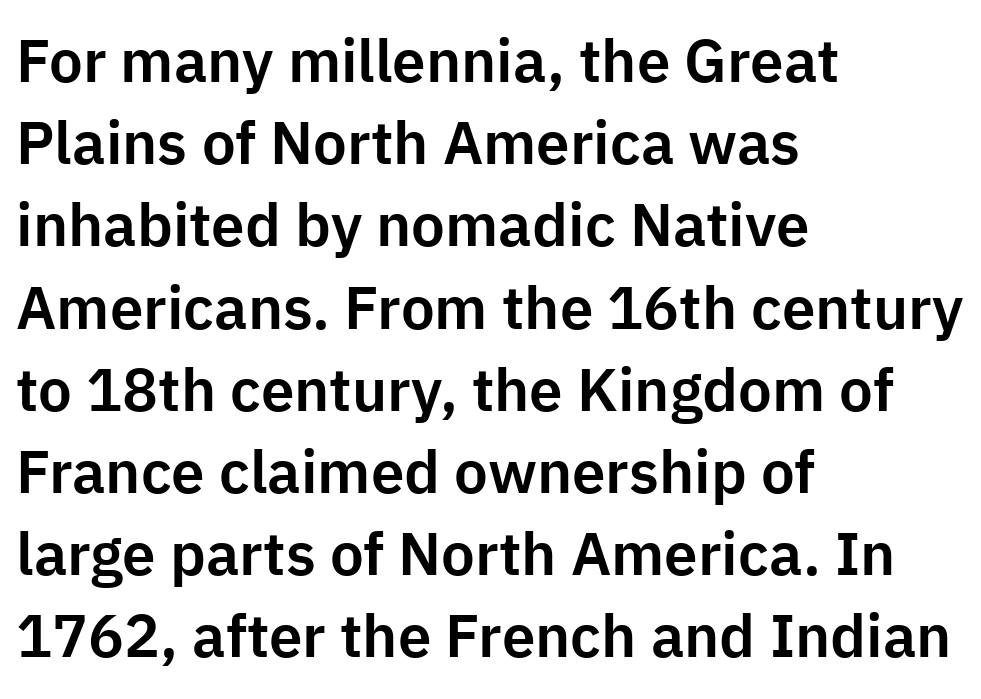
Q: Is the text italic (slanted)? A: No, it is upright.
Q: Is the typeface a serif or a sans-serif typeface? A: Sans-serif.
Q: Is the text underlined? A: No.
Q: How is the paragraph aligned? A: Left-aligned.
Q: Is the spacing between letters normal or unusually wide? A: Normal.
Q: Is the spacing between lines tight, normal or loose? A: Normal.
Q: Width (condensed, normal, or wide)? A: Normal.
Q: Stroke contrast? A: Low.
Q: x-height? A: Medium.
Q: Monospaced? A: No.
